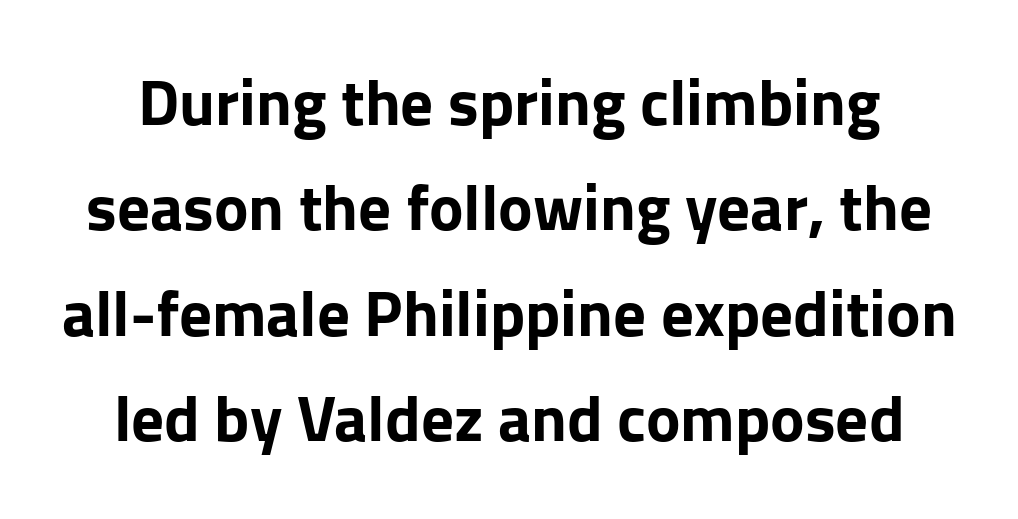
The image shows 65 px bold sans-serif type, upright; set centered, normal line spacing (1.62x), normal letter spacing, not underlined; low stroke contrast and a medium x-height.
